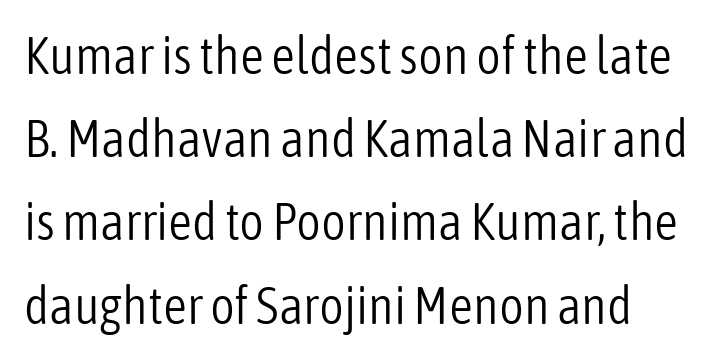
Q: Is the text bold? A: No.
Q: Is the text italic (slanted)? A: No, it is upright.
Q: Is the typeface a serif or a sans-serif typeface? A: Sans-serif.
Q: Is the text underlined? A: No.
Q: Is the spacing between letters normal or unusually wide? A: Normal.
Q: Is the spacing between lines tight, normal or loose? A: Normal.
Q: Width (condensed, normal, or wide)? A: Condensed.
Q: Stroke contrast? A: Low.
Q: x-height? A: Medium.
Q: Monospaced? A: No.
